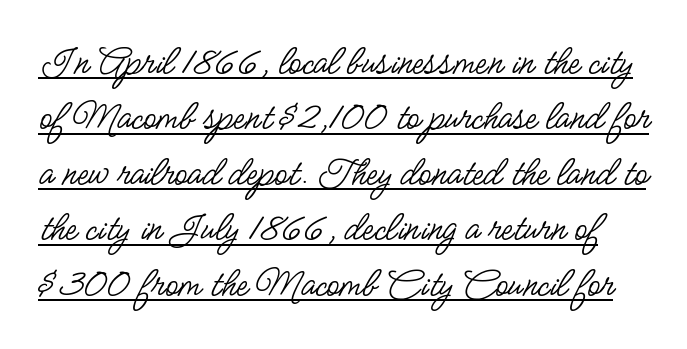
This is sans-serif lettering, the kind often seen on screens and signage. Is the type heavy? It reads as light-to-regular instead. Note the varied advance widths — an 'i' is clearly narrower than an 'm'.
